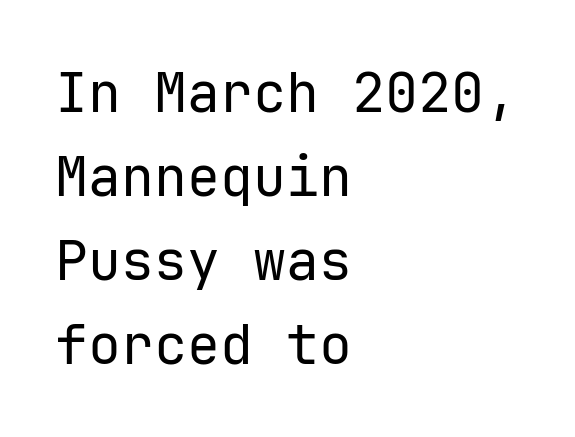
The strokes are not fattened; the text isn't bold. Letter spacing: default. Posture: vertical. The glyphs are unaccompanied by any horizontal stroke below them. The type family on display is of the sans-serif kind.
